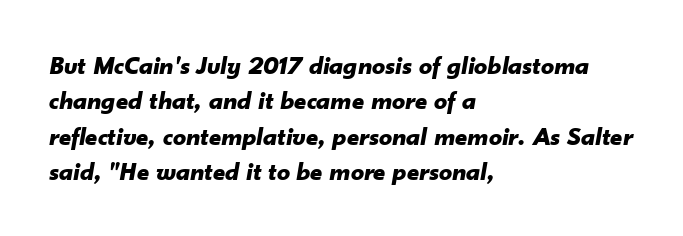
Q: Is the text bold? A: Yes.
Q: Is the text italic (slanted)? A: Yes, it leans right by about 10 degrees.
Q: Is the text underlined? A: No.
Q: How is the paragraph aligned? A: Left-aligned.
Q: Is the spacing between letters normal or unusually wide? A: Normal.
Q: Is the spacing between lines tight, normal or loose? A: Normal.
